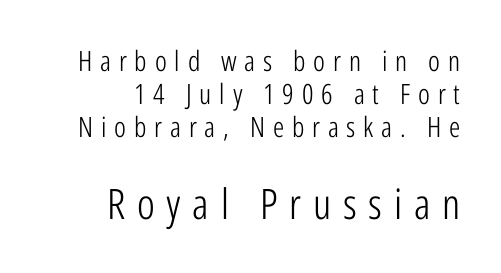
The image shows 42 px light, condensed sans-serif type, upright; set right-aligned, line spacing 1.18x, unusually wide letter spacing (+0.28 em), not underlined; the second (bottom) block is 1.5x larger; low stroke contrast and a medium x-height.
